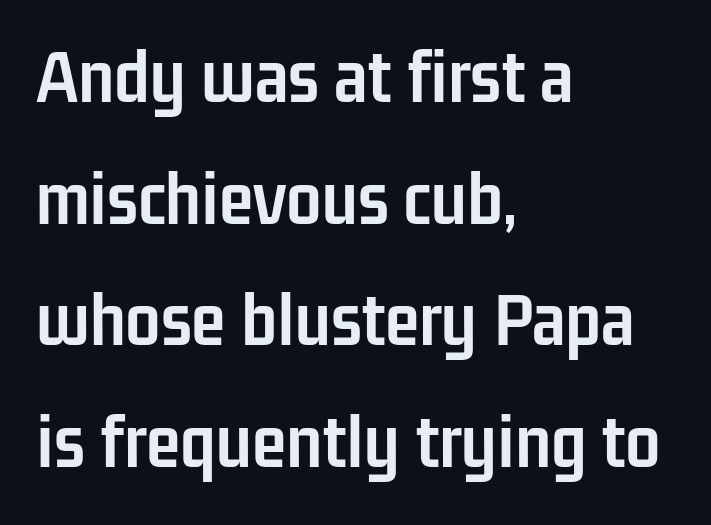
Q: Is the text bold? A: Yes.
Q: Is the text italic (slanted)? A: No, it is upright.
Q: Is the typeface a serif or a sans-serif typeface? A: Sans-serif.
Q: Is the text underlined? A: No.
Q: How is the paragraph aligned? A: Left-aligned.
Q: Is the spacing between letters normal or unusually wide? A: Normal.
Q: Is the spacing between lines tight, normal or loose? A: Normal.
Q: Width (condensed, normal, or wide)? A: Condensed.
Q: Stroke contrast? A: Low.
Q: x-height? A: Medium.
Q: Monospaced? A: No.
